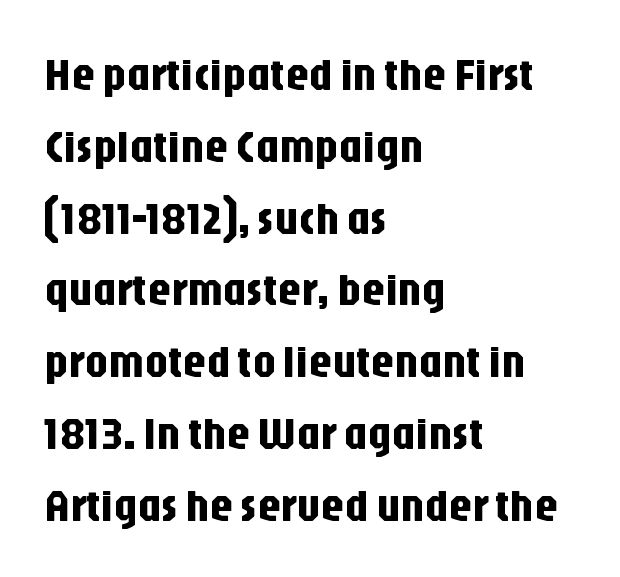
Q: Is the text italic (slanted)? A: No, it is upright.
Q: Is the typeface a serif or a sans-serif typeface? A: Sans-serif.
Q: Is the text underlined? A: No.
Q: How is the paragraph aligned? A: Left-aligned.
Q: Is the spacing between letters normal or unusually wide? A: Normal.
Q: Is the spacing between lines tight, normal or loose? A: Normal.
Q: Width (condensed, normal, or wide)? A: Condensed.
Q: Stroke contrast? A: Low.
Q: x-height? A: Large.
Q: Monospaced? A: No.
